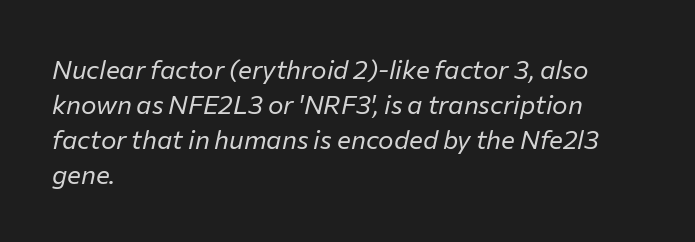
{"italic": "yes", "lean": "right", "slant_degrees": 12, "bold": "no", "underline": "no", "align": "left", "line_spacing": "normal", "line_spacing_ratio": 1.34, "letter_spacing": "normal", "letter_spacing_em": 0.0, "glyph_px": 26}
